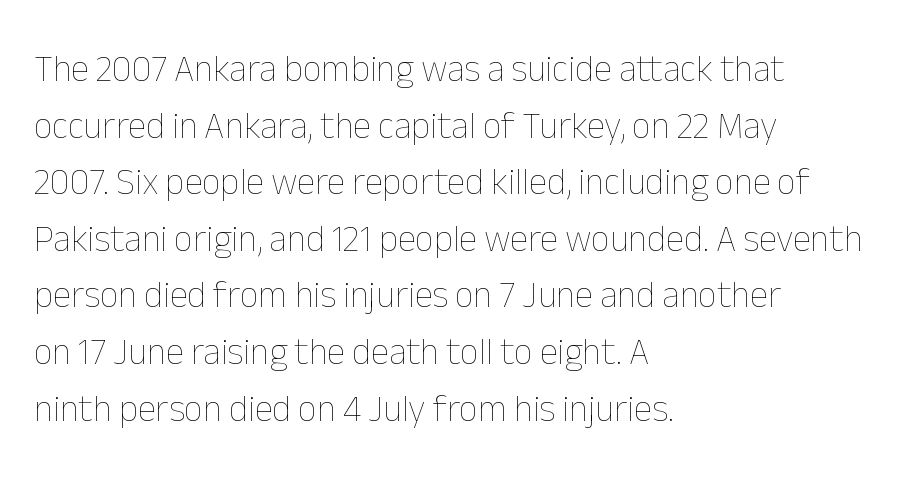
{"italic": "no", "bold": "no", "weight": "thin", "width": "normal", "stroke_contrast": "low", "x_height": "medium", "monospaced": "no", "underline": "no", "align": "left", "line_spacing": "normal", "line_spacing_ratio": 1.53, "letter_spacing": "normal", "letter_spacing_em": 0.0, "glyph_px": 37}
